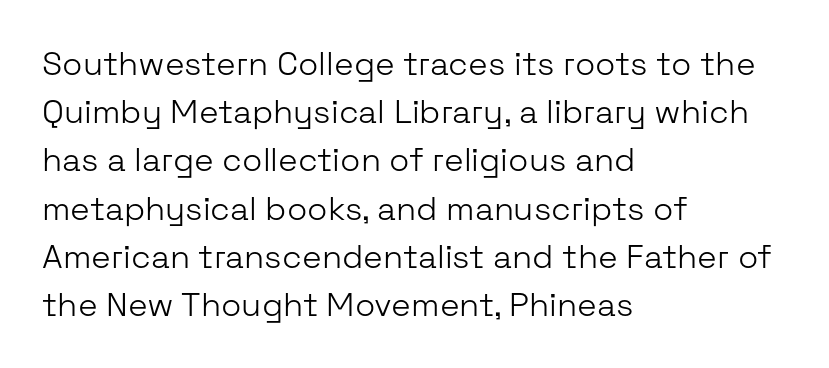
Q: Is the text bold? A: No.
Q: Is the text italic (slanted)? A: No, it is upright.
Q: Is the typeface a serif or a sans-serif typeface? A: Sans-serif.
Q: Is the text underlined? A: No.
Q: How is the paragraph aligned? A: Left-aligned.
Q: Is the spacing between letters normal or unusually wide? A: Normal.
Q: Is the spacing between lines tight, normal or loose? A: Normal.
Q: Width (condensed, normal, or wide)? A: Normal.
Q: Stroke contrast? A: Low.
Q: x-height? A: Medium.
Q: Monospaced? A: No.
